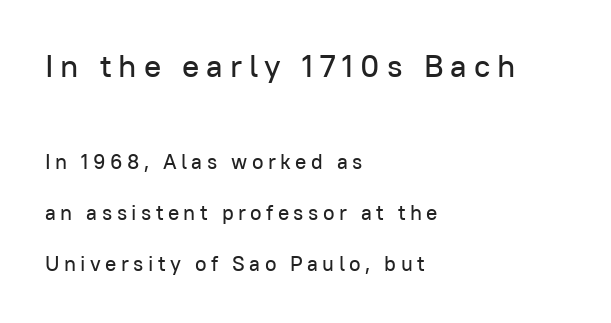
{"serif": "no", "italic": "no", "width": "normal", "stroke_contrast": "low", "x_height": "medium", "monospaced": "no", "underline": "no", "align": "left", "line_spacing": "loose", "line_spacing_ratio": 2.43, "letter_spacing": "wide", "letter_spacing_em": 0.21, "larger_block": "first", "size_ratio": 1.52, "glyph_px": 32}
